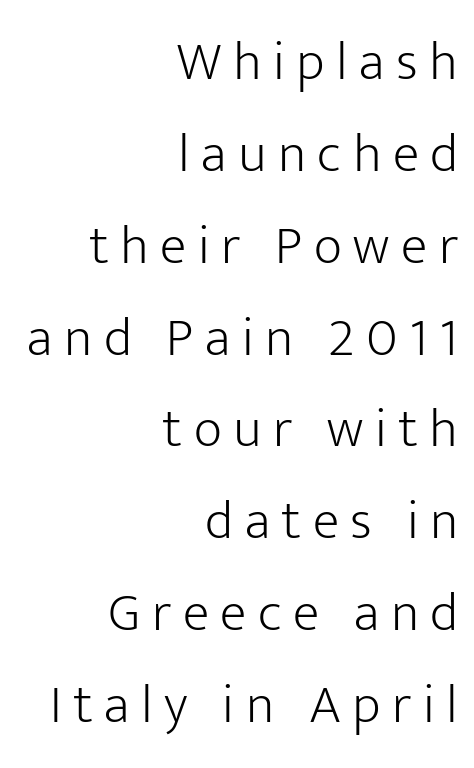
{"serif": "no", "italic": "no", "bold": "no", "weight": "light", "width": "normal", "stroke_contrast": "low", "x_height": "medium", "monospaced": "no", "underline": "no", "align": "right", "line_spacing": "normal", "line_spacing_ratio": 1.67, "letter_spacing": "wide", "letter_spacing_em": 0.21, "glyph_px": 55}
